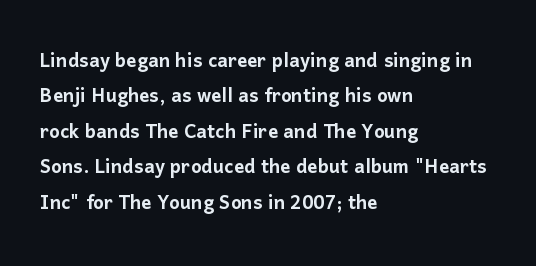
The line texture is even and compact thanks to regular tracking. Glance below the letters and you will spot only blank space. It's the straight-up-and-down kind of type. Each line starts at the same left margin while the right side varies. Reading down the column, the eye jumps a familiar distance to each next line.
